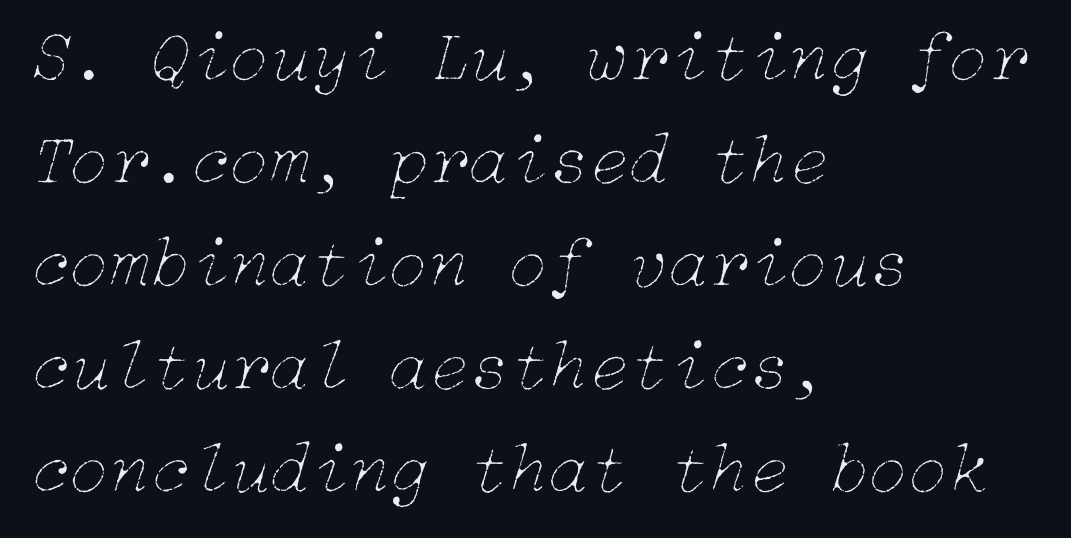
Q: Is the text bold? A: No.
Q: Is the text italic (slanted)? A: Yes, it leans right by about 15 degrees.
Q: Is the text underlined? A: No.
Q: How is the paragraph aligned? A: Left-aligned.
Q: Is the spacing between letters normal or unusually wide? A: Normal.
Q: Is the spacing between lines tight, normal or loose? A: Normal.
Q: Width (condensed, normal, or wide)? A: Normal.
Q: Stroke contrast? A: Low.
Q: x-height? A: Medium.
